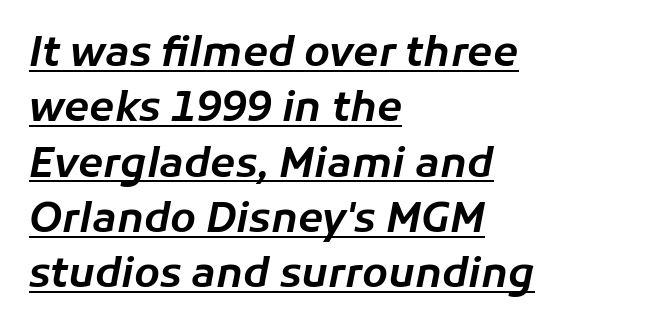
The image shows 41 px text type, italic (leaning right); set left-aligned, normal line spacing (1.35x), normal letter spacing, underlined; low stroke contrast and a medium x-height.
